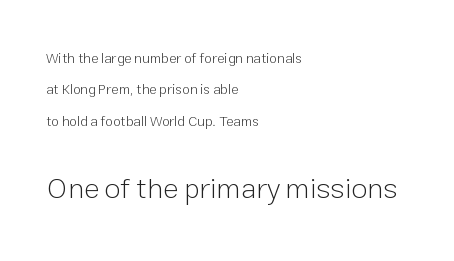
A typesetter would call this proportional, since set widths differ per character. Upright lettering throughout. Letters rest on an invisible, unmarked baseline. The more generous point size was reserved for the lower chunk.
